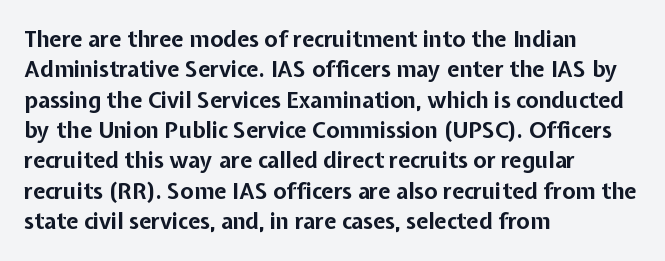
The image shows 22 px bold type, upright; set left-aligned, normal line spacing (1.38x), normal letter spacing, not underlined.
